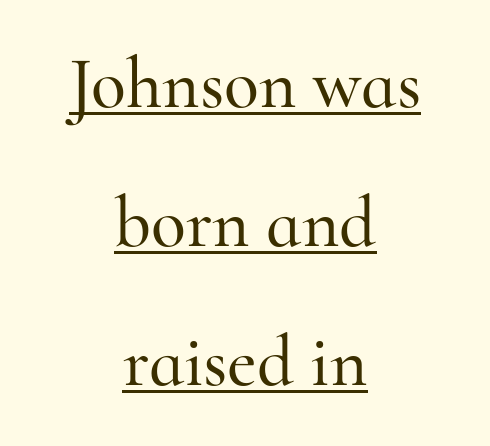
The image shows 72 px serif type, upright; set centered, loose line spacing (1.93x), normal letter spacing, underlined; high stroke contrast and a small x-height.
